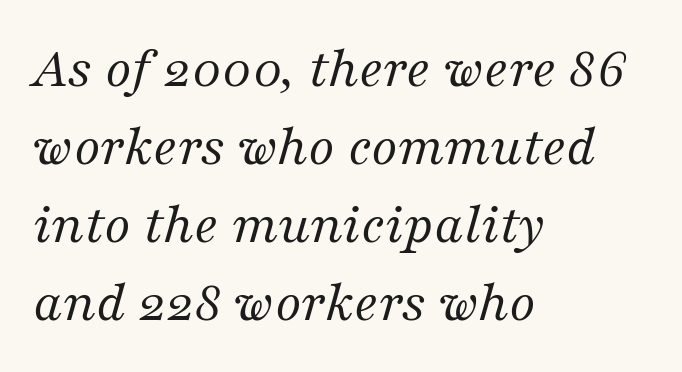
The image shows 59 px regular-weight serif type, italic (leaning right); set left-aligned, normal line spacing (1.32x), normal letter spacing, not underlined; medium stroke contrast and a medium x-height.
